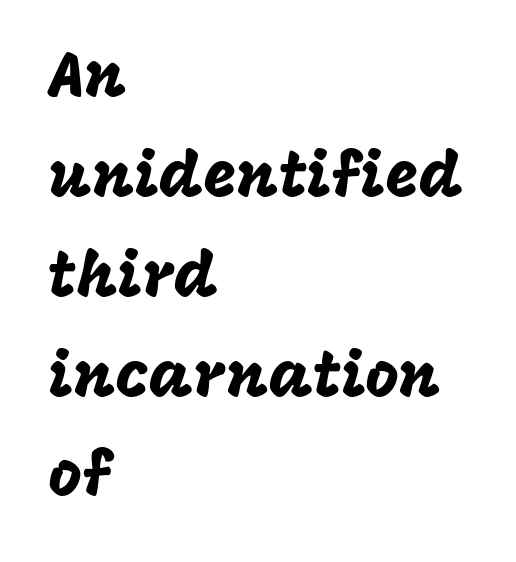
Q: Is the text italic (slanted)? A: Yes.
Q: Is the typeface a serif or a sans-serif typeface? A: Sans-serif.
Q: Is the text underlined? A: No.
Q: How is the paragraph aligned? A: Left-aligned.
Q: Is the spacing between letters normal or unusually wide? A: Normal.
Q: Is the spacing between lines tight, normal or loose? A: Normal.
Q: Width (condensed, normal, or wide)? A: Normal.
Q: Stroke contrast? A: Low.
Q: x-height? A: Large.
Q: Monospaced? A: No.
